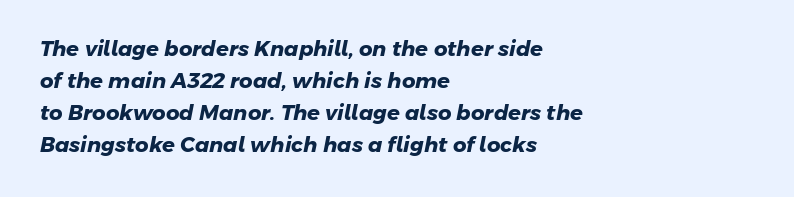
{"bold": "yes", "underline": "no", "align": "left", "line_spacing": "normal", "line_spacing_ratio": 1.52, "letter_spacing": "normal", "letter_spacing_em": 0.0, "glyph_px": 21}
